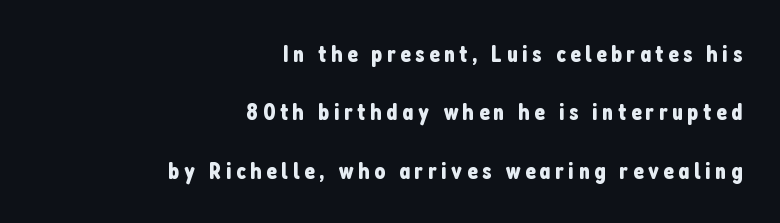
Type without underlining. Honestly, the rows look like they've been pulled way apart. Does the lettering tilt? It doesn't — this is upright. Caption: multi-line text, flush right, ragged left.
